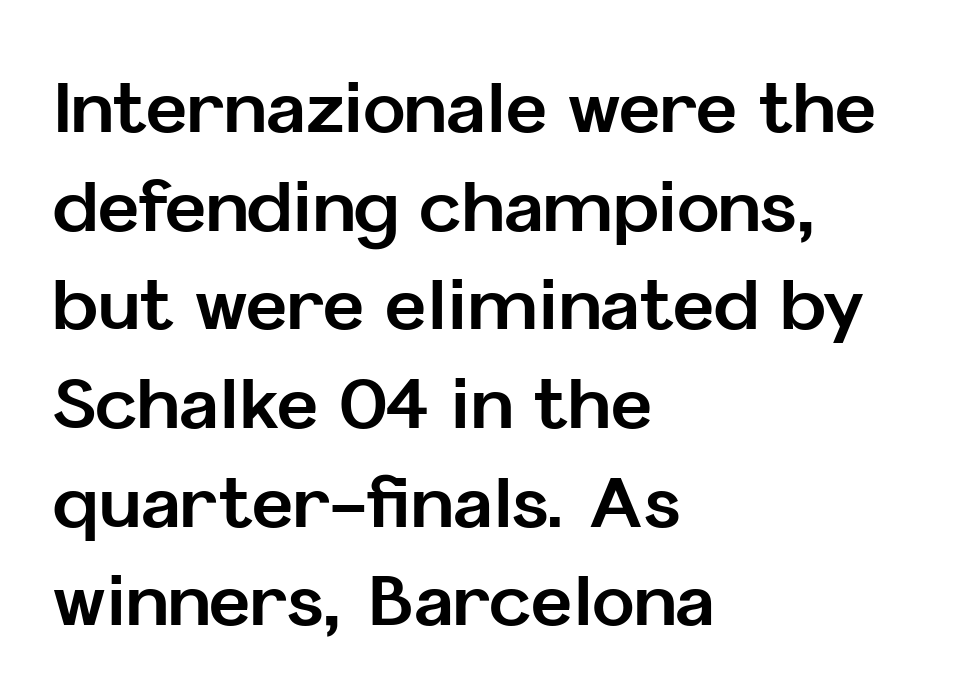
The image shows 71 px bold sans-serif type, upright; set left-aligned, normal line spacing (1.39x), normal letter spacing, not underlined; low stroke contrast and a medium x-height.
